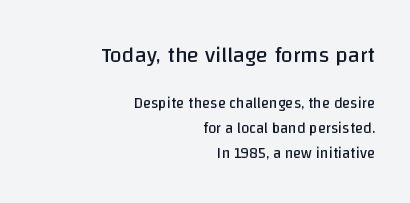
The image shows 22 px text type, upright; set right-aligned, normal line spacing (1.66x), normal letter spacing, not underlined; the first (top) block is 1.47x larger.
